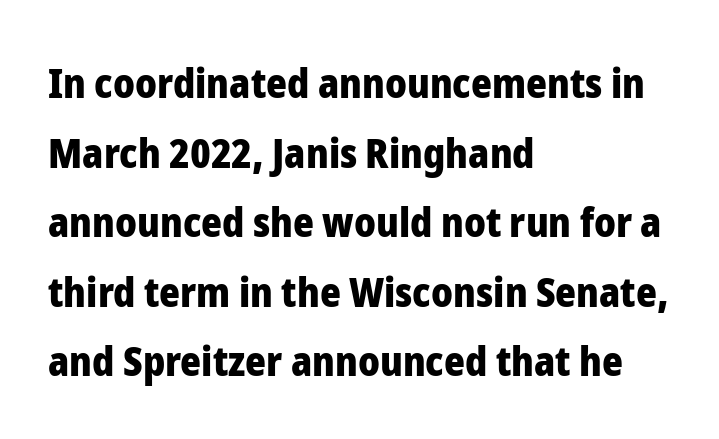
This sample uses a sans-serif face. The specimen omits any rule beneath the text block's lines. Notice how the passage keeps a crisp vertical edge on the left only. Note the varied advance widths — an 'i' is clearly narrower than an 'm'. The passage shown has conventional tracking throughout.
